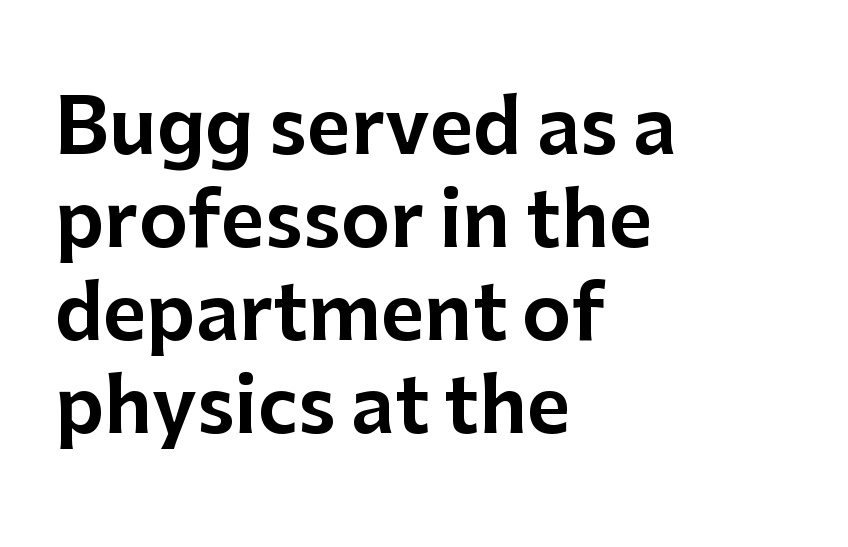
The image shows 75 px sans-serif type, upright; set left-aligned, line spacing 1.24x, normal letter spacing, not underlined; low stroke contrast and a medium x-height.
